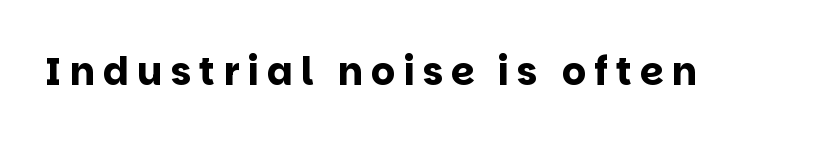
The image shows 38 px bold sans-serif type, upright; set unusually wide letter spacing (+0.21 em), not underlined; low stroke contrast and a large x-height.
